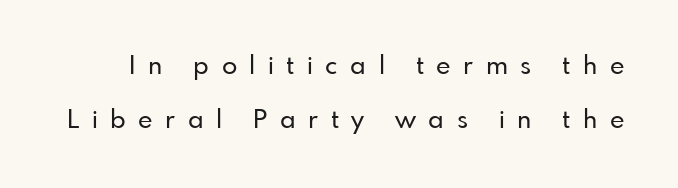
The image shows 25 px text type, upright; set loose line spacing (2.16x), unusually wide letter spacing (+0.5 em), not underlined.
